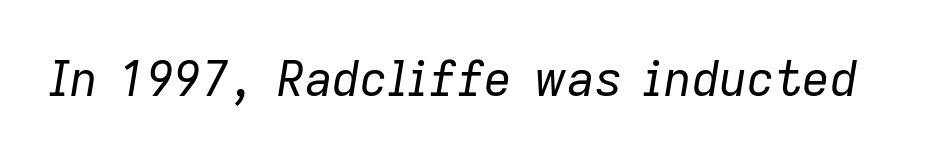
In terms of posture, this sample is oblique. Tracking value appears to be zero — textbook default spacing. The letters advance in unequal steps, a hallmark of proportional type. Think standard paragraph weight, or any step lighter than that. The space beneath each line is pristine and unruled.
